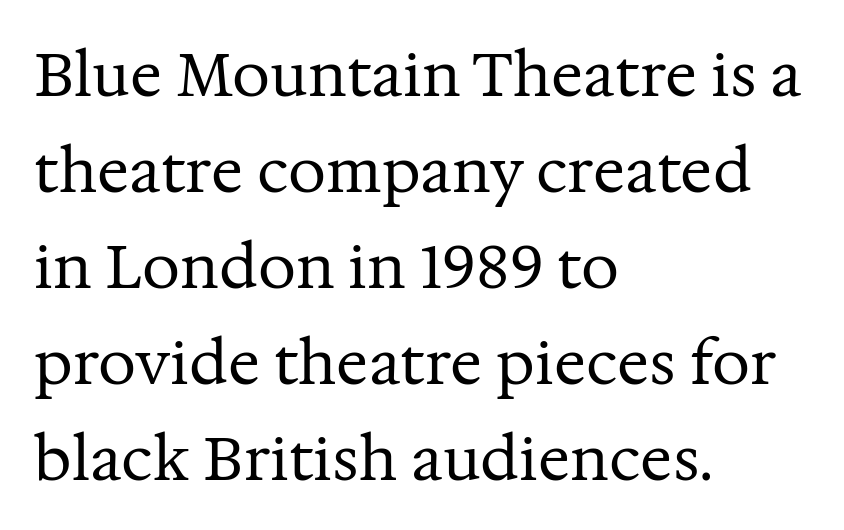
Q: Is the text bold? A: No.
Q: Is the text italic (slanted)? A: No, it is upright.
Q: Is the typeface a serif or a sans-serif typeface? A: Serif.
Q: Is the text underlined? A: No.
Q: How is the paragraph aligned? A: Left-aligned.
Q: Is the spacing between letters normal or unusually wide? A: Normal.
Q: Is the spacing between lines tight, normal or loose? A: Normal.
Q: Width (condensed, normal, or wide)? A: Normal.
Q: Stroke contrast? A: Medium.
Q: x-height? A: Medium.
Q: Monospaced? A: No.
